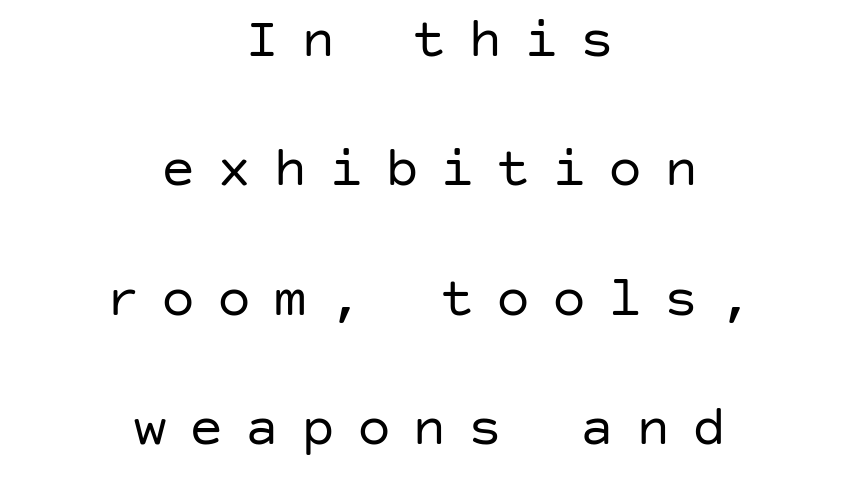
Q: Is the text bold? A: No.
Q: Is the text italic (slanted)? A: No, it is upright.
Q: Is the typeface a serif or a sans-serif typeface? A: Sans-serif.
Q: Is the text underlined? A: No.
Q: How is the paragraph aligned? A: Centered.
Q: Is the spacing between letters normal or unusually wide? A: Unusually wide.
Q: Is the spacing between lines tight, normal or loose? A: Loose.
Q: Width (condensed, normal, or wide)? A: Normal.
Q: Stroke contrast? A: Low.
Q: x-height? A: Large.
